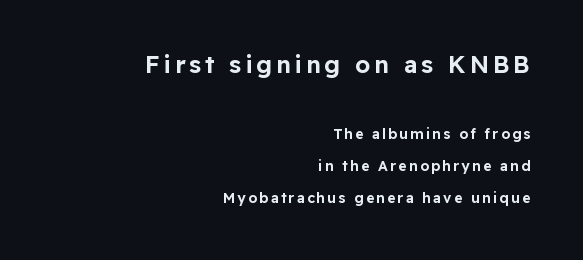
Q: Is the text italic (slanted)? A: No, it is upright.
Q: Is the text underlined? A: No.
Q: How is the paragraph aligned? A: Right-aligned.
Q: Is the spacing between lines tight, normal or loose? A: Loose.
Q: Which block of text is set in a larger size, the first (top) or the second (bottom)? A: The first (top) one.
